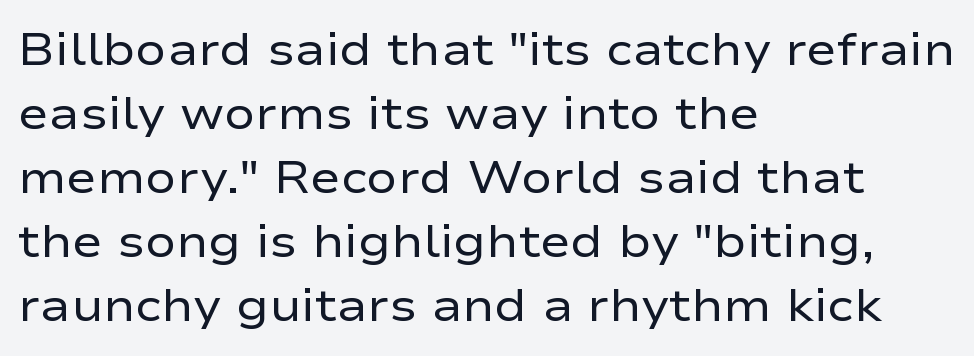
Letters rest on an invisible, unmarked baseline. Short and long lines alike share a common starting point at left. Nothing heavy about these letters — not bold at all. Reading down the column, the eye jumps a familiar distance to each next line. The glyphs in this specimen are sans serif.
